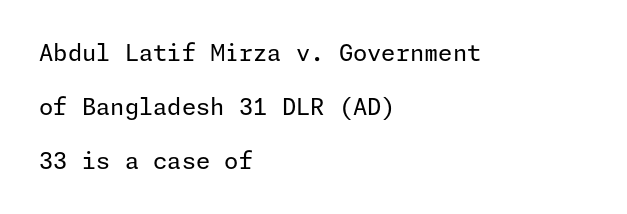
{"italic": "no", "bold": "no", "underline": "no", "align": "left", "line_spacing": "loose", "line_spacing_ratio": 2.35, "letter_spacing": "normal", "letter_spacing_em": 0.0, "glyph_px": 23}
